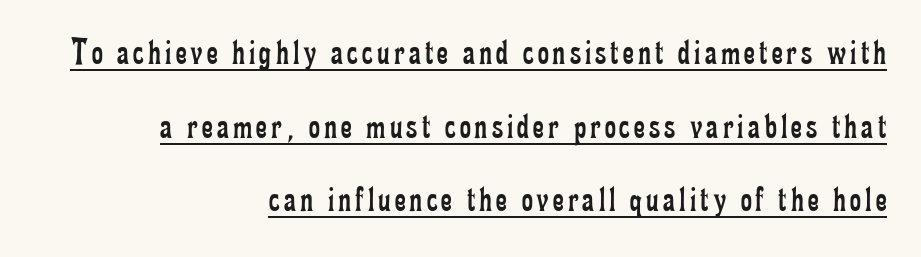
Type style note: has serifs. A great deal of white space separates one row of letters from the next. A baseline rule has been typeset under these characters. These lines are rendered in a variable-pitch font. When letters stand straight like this, we call the style roman or upright. Counters stay open thanks to moderate or lighter strokes.
